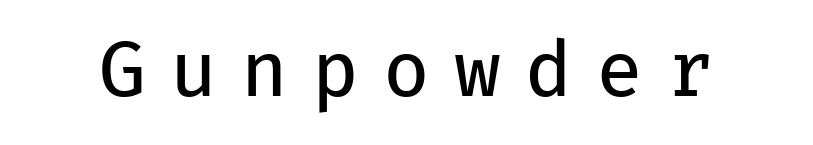
{"serif": "no", "italic": "no", "bold": "no", "weight": "regular", "width": "normal", "stroke_contrast": "low", "x_height": "medium", "monospaced": "yes", "underline": "no", "letter_spacing": "wide", "letter_spacing_em": 0.32, "glyph_px": 76}
